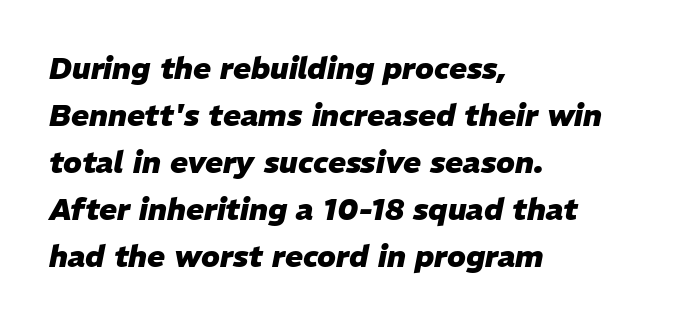
{"italic": "yes", "lean": "right", "slant_degrees": 11, "bold": "yes", "weight": "heavy", "width": "normal", "stroke_contrast": "low", "x_height": "medium", "monospaced": "no", "underline": "no", "align": "left", "line_spacing": "normal", "line_spacing_ratio": 1.57, "letter_spacing": "normal", "letter_spacing_em": 0.0, "glyph_px": 30}
